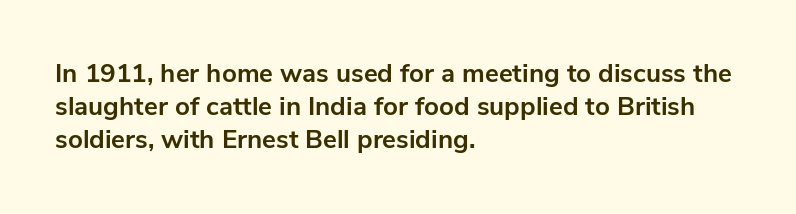
The leading is moderate, giving the passage an even texture. A dark, heavy texture on the line: the type is bold. Descenders hang freely into open space. Letter spacing: default. Notice how the passage keeps a crisp vertical edge on the left only. This is roman type, the default non-slanted kind.
